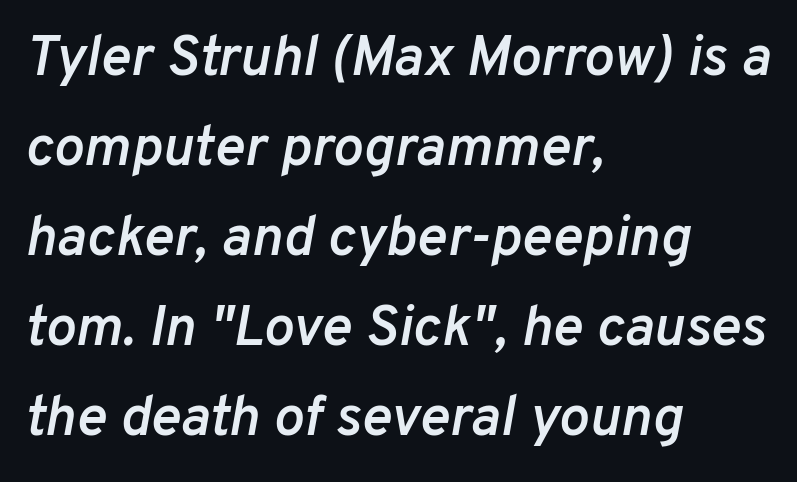
Here the designer chose a conventional face with non-uniform glyph widths. This sample uses plain, unmodified letter spacing. In terms of posture, this sample is oblique. In terms of leading, this rendering sits right in the middle.
